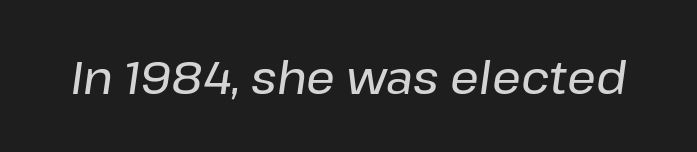
The image shows 45 px text type, italic (leaning right); set normal letter spacing, not underlined; low stroke contrast and a medium x-height.
